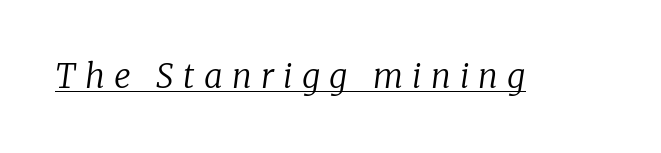
Q: Is the text bold? A: No.
Q: Is the text italic (slanted)? A: Yes, it leans right by about 8 degrees.
Q: Is the typeface a serif or a sans-serif typeface? A: Serif.
Q: Is the text underlined? A: Yes.
Q: Is the spacing between letters normal or unusually wide? A: Unusually wide.
Q: Width (condensed, normal, or wide)? A: Normal.
Q: Stroke contrast? A: Low.
Q: x-height? A: Medium.
Q: Monospaced? A: No.
